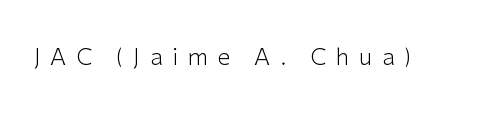
The image shows 23 px text type, upright; set unusually wide letter spacing (+0.42 em), not underlined.
